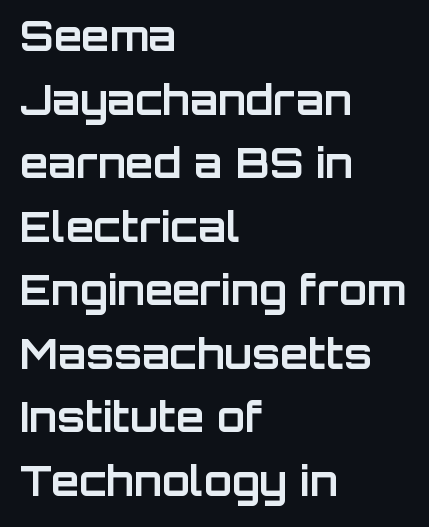
Stroke terminals: plain, sans-serif. Does extra space separate the letters? No, they use regular spacing. The rendering uses a bold face; every stroke is thick and dark. Left-aligned paragraph, ragged on the right. A roman cut, with each character standing at attention.
